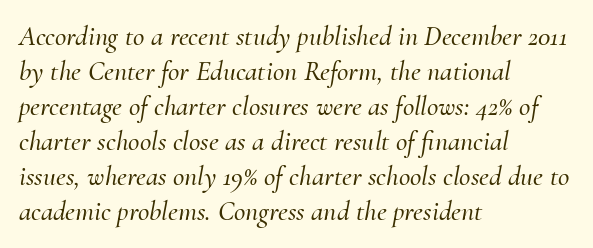
The image shows 28 px serif type, italic (leaning right); set left-aligned, normal line spacing (1.25x), normal letter spacing, not underlined; medium stroke contrast and a small x-height.
